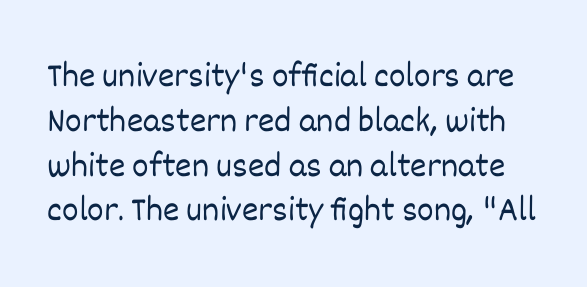
The string is rendered with underlining switched off. These lines are rendered in a variable-pitch font. A normal amount of white space separates one row of letters from the next. The rendering keeps characters at their native spacing.
